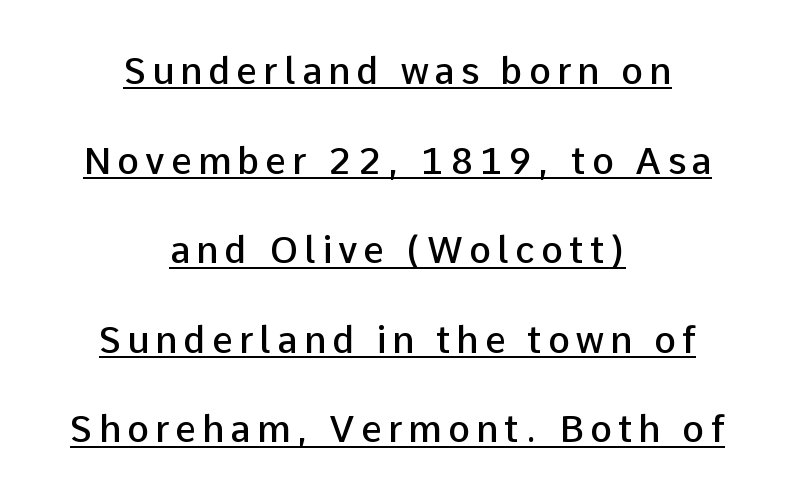
{"serif": "no", "italic": "no", "bold": "semi", "weight": "semibold", "width": "normal", "stroke_contrast": "low", "x_height": "medium", "monospaced": "no", "underline": "yes", "align": "center", "line_spacing": "loose", "line_spacing_ratio": 2.42, "glyph_px": 37}
